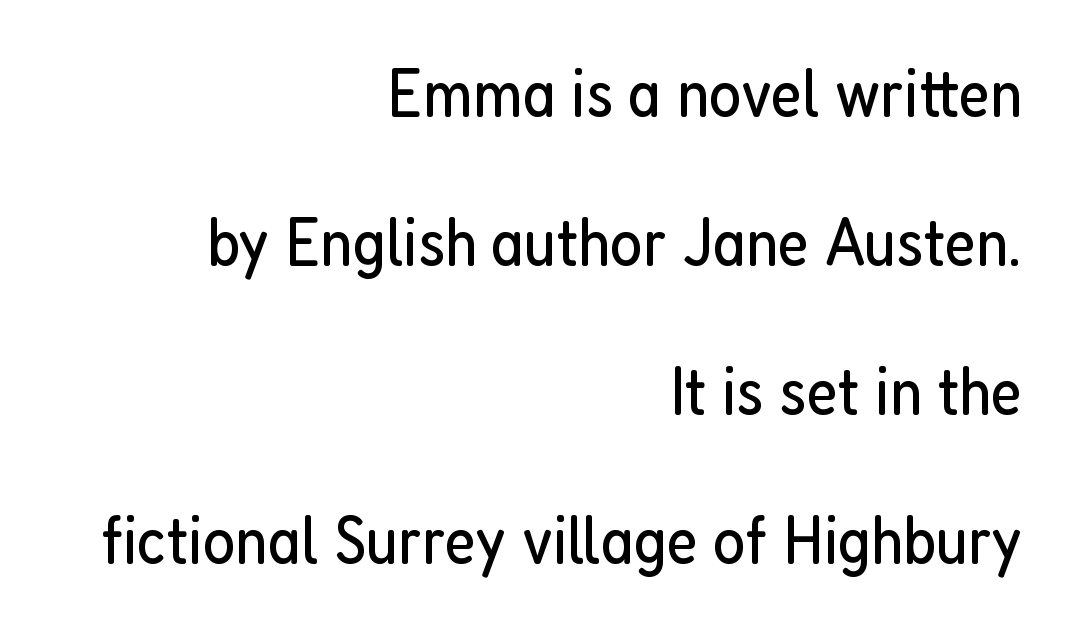
The image shows 69 px regular-weight, condensed sans-serif type, upright; set right-aligned, loose line spacing (2.16x), normal letter spacing, not underlined; low stroke contrast and a medium x-height.
